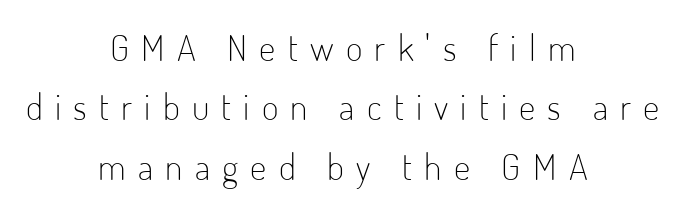
{"serif": "no", "italic": "no", "bold": "no", "weight": "light", "width": "condensed", "stroke_contrast": "low", "x_height": "small", "monospaced": "no", "underline": "no", "align": "center", "line_spacing": "normal", "line_spacing_ratio": 1.65, "letter_spacing": "wide", "letter_spacing_em": 0.34, "glyph_px": 36}
